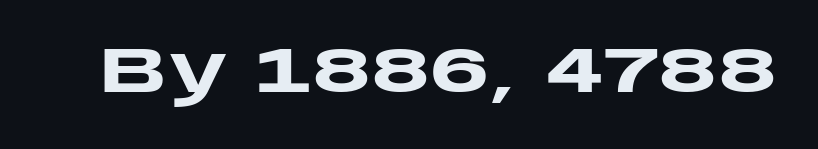
{"serif": "no", "italic": "no", "bold": "yes", "weight": "heavy", "width": "wide", "stroke_contrast": "low", "x_height": "large", "monospaced": "no", "underline": "no", "letter_spacing": "normal", "letter_spacing_em": 0.0, "glyph_px": 64}
